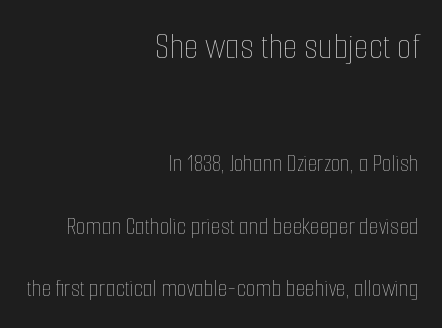
{"italic": "no", "bold": "no", "weight": "thin", "width": "condensed", "stroke_contrast": "low", "x_height": "medium", "monospaced": "no", "underline": "no", "align": "right", "line_spacing": "loose", "line_spacing_ratio": 2.5, "letter_spacing": "normal", "letter_spacing_em": 0.0, "larger_block": "first", "size_ratio": 1.52, "glyph_px": 38}
